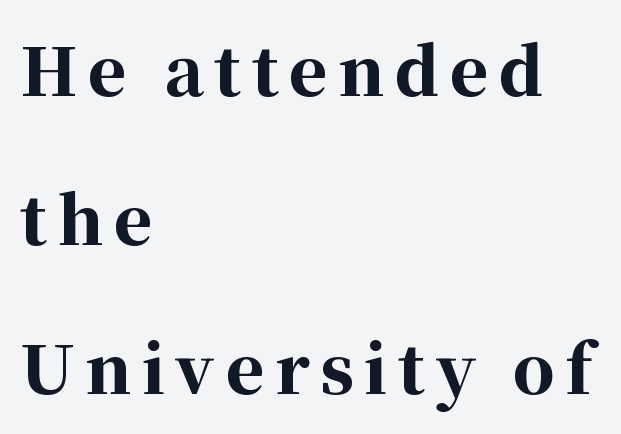
The image shows 66 px bold serif type, upright; set left-aligned, loose line spacing (2.26x), not underlined; high stroke contrast and a medium x-height.
